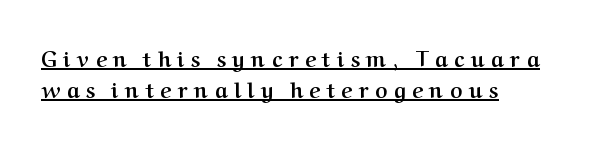
Q: Is the text bold? A: Yes.
Q: Is the text italic (slanted)? A: No, it is upright.
Q: Is the text underlined? A: Yes.
Q: How is the paragraph aligned? A: Left-aligned.
Q: Is the spacing between letters normal or unusually wide? A: Unusually wide.
Q: Is the spacing between lines tight, normal or loose? A: Normal.
